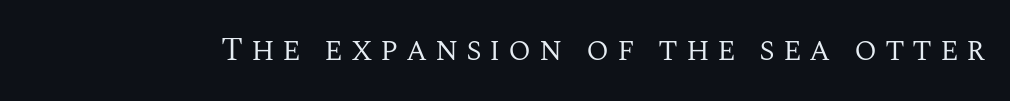
Q: Is the text bold? A: No.
Q: Is the text italic (slanted)? A: No, it is upright.
Q: Is the typeface a serif or a sans-serif typeface? A: Serif.
Q: Is the text underlined? A: No.
Q: Is the spacing between letters normal or unusually wide? A: Unusually wide.
Q: Width (condensed, normal, or wide)? A: Normal.
Q: Stroke contrast? A: Medium.
Q: x-height? A: Large.
Q: Monospaced? A: No.
